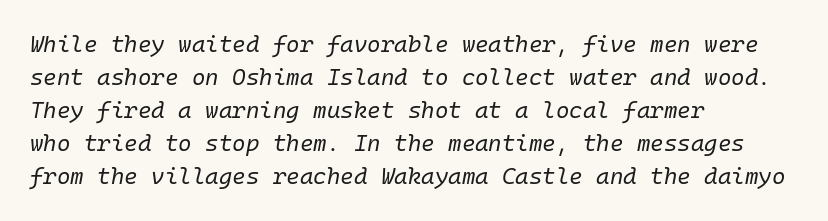
{"italic": "yes", "lean": "right", "slant_degrees": 10, "bold": "no", "underline": "no", "align": "left", "line_spacing": "normal", "line_spacing_ratio": 1.44, "letter_spacing": "normal", "letter_spacing_em": 0.0, "glyph_px": 23}
